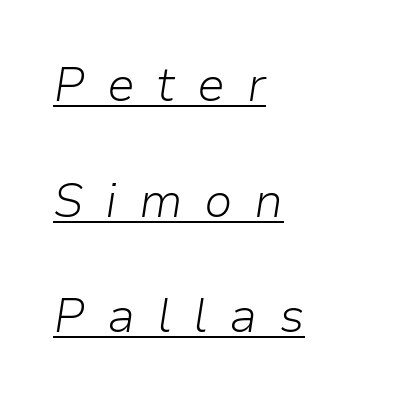
The image shows 47 px light type, italic (leaning right); set left-aligned, loose line spacing (2.46x), unusually wide letter spacing (+0.46 em), underlined; low stroke contrast and a medium x-height.
